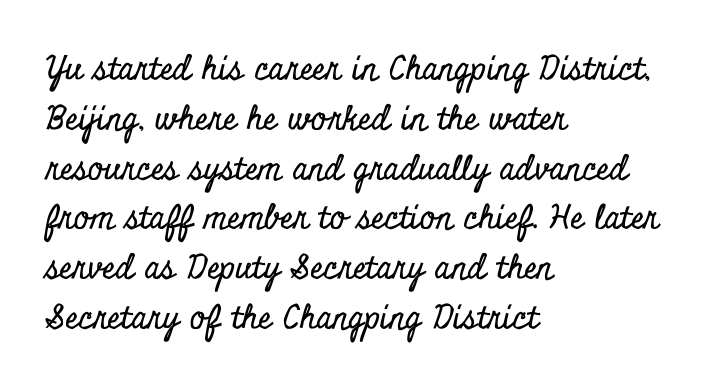
The rag falls on the right side of this text block. The space directly below the letters is spotless. Does the leading feel generous? No, just average. Is this a sans? No — the strokes have serifs. Each letter keeps its own natural width here, so spacing adapts to shape.
